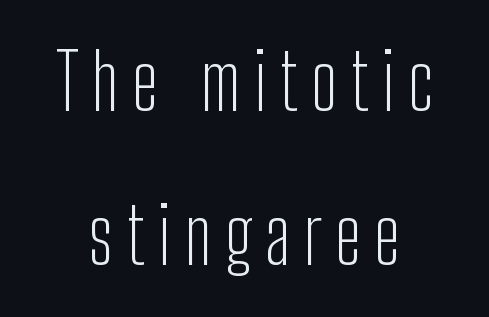
The weight tops out at a normal text grade. You could fit nearly another row in the gap between these rows. Note the varied advance widths — an 'i' is clearly narrower than an 'm'. Underlining? Definitely not there. Unlike a traditional serif, this face leaves its strokes unadorned.
